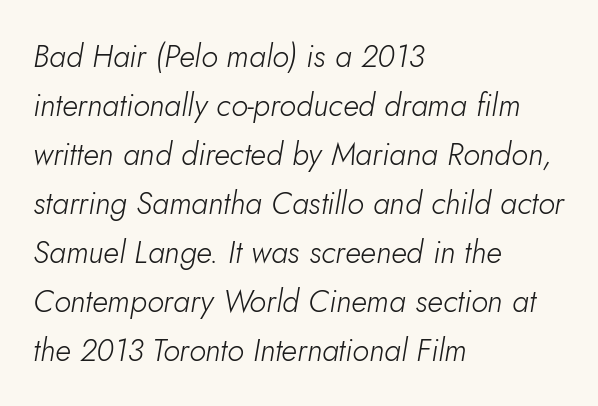
The image shows 31 px light type, italic (leaning right); set left-aligned, normal line spacing (1.58x), normal letter spacing, not underlined; low stroke contrast and a small x-height.
